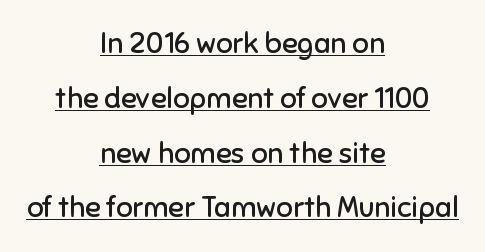
The image shows 29 px regular-weight sans-serif type, upright; set centered, line spacing 1.89x, normal letter spacing, underlined; low stroke contrast and a medium x-height.
